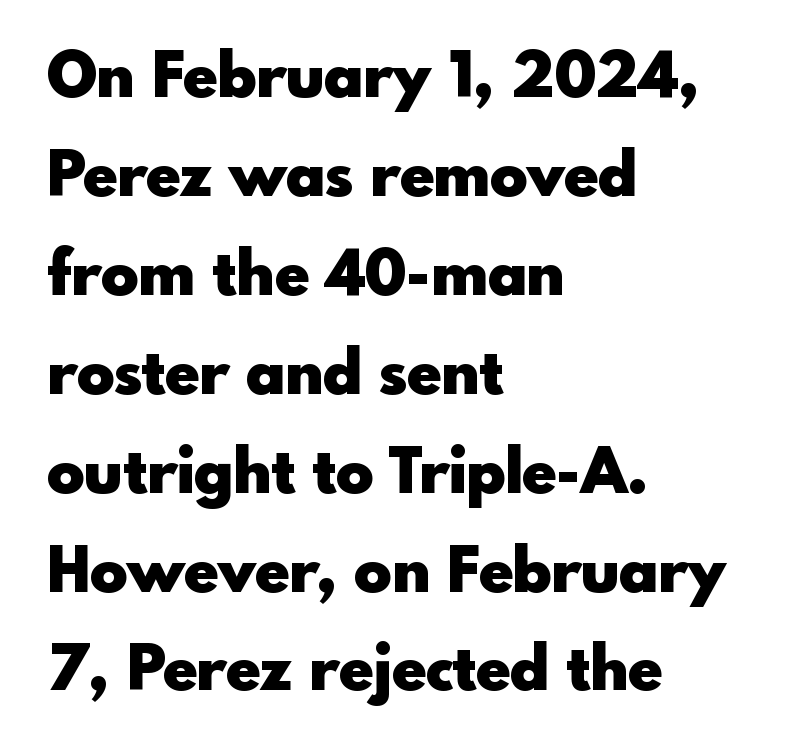
{"serif": "no", "italic": "no", "bold": "yes", "weight": "heavy", "width": "normal", "x_height": "small", "monospaced": "no", "underline": "no", "align": "left", "line_spacing": "normal", "line_spacing_ratio": 1.57, "letter_spacing": "normal", "letter_spacing_em": 0.0, "glyph_px": 63}
